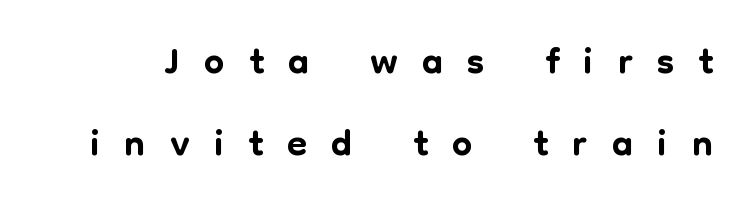
The image shows 58 px sans-serif type, upright; set normal line spacing (1.42x), unusually wide letter spacing (+0.42 em), not underlined; low stroke contrast and a medium x-height.
